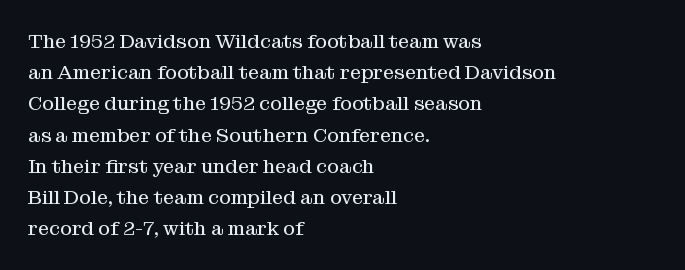
{"italic": "no", "bold": "no", "underline": "no", "align": "left", "line_spacing": "normal", "line_spacing_ratio": 1.56, "letter_spacing": "normal", "letter_spacing_em": 0.0, "glyph_px": 20}
